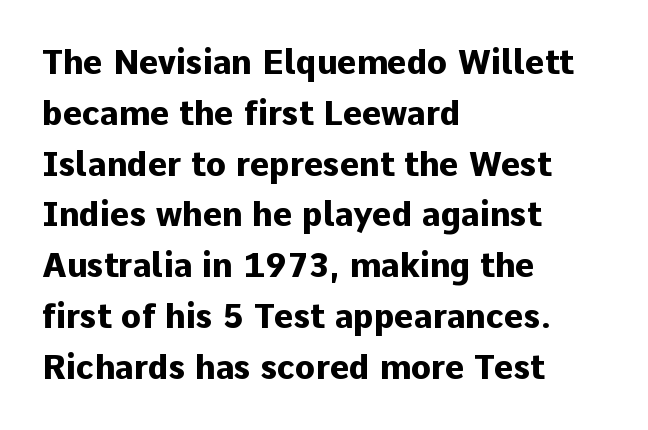
{"serif": "no", "italic": "no", "bold": "yes", "weight": "heavy", "width": "normal", "stroke_contrast": "low", "x_height": "medium", "monospaced": "no", "underline": "no", "align": "left", "line_spacing": "normal", "line_spacing_ratio": 1.54, "letter_spacing": "normal", "letter_spacing_em": 0.0, "glyph_px": 33}
